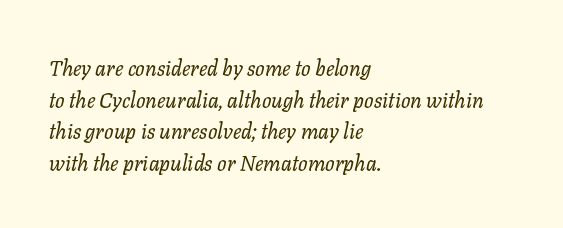
The image shows 21 px text type, italic (leaning right); set left-aligned, normal line spacing (1.51x), normal letter spacing, not underlined.
